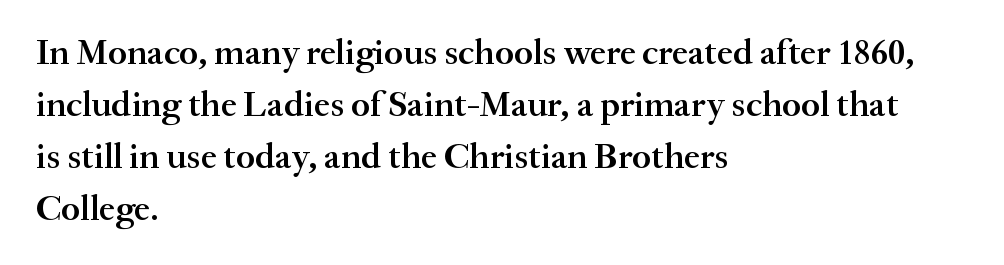
The image shows 36 px semibold serif type, upright; set left-aligned, normal line spacing (1.44x), normal letter spacing, not underlined; medium stroke contrast and a small x-height.
